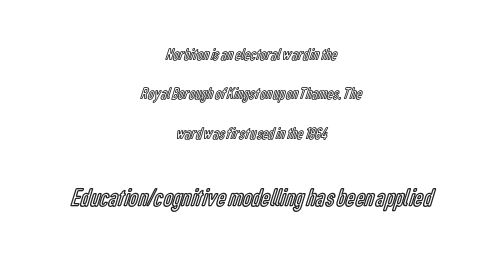
The image shows 26 px text type; set centered, loose line spacing (2.31x), normal letter spacing, not underlined; the second (bottom) block is 1.53x larger.
